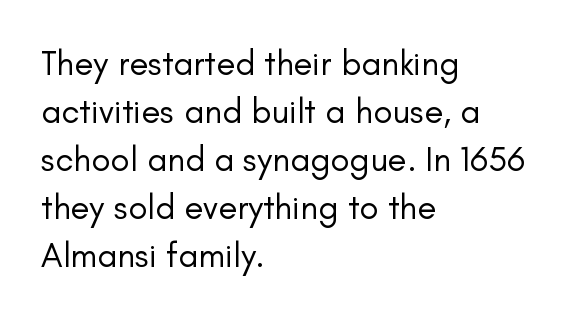
Q: Is the text bold? A: No.
Q: Is the text italic (slanted)? A: No, it is upright.
Q: Is the typeface a serif or a sans-serif typeface? A: Sans-serif.
Q: Is the text underlined? A: No.
Q: How is the paragraph aligned? A: Left-aligned.
Q: Is the spacing between letters normal or unusually wide? A: Normal.
Q: Is the spacing between lines tight, normal or loose? A: Normal.
Q: Width (condensed, normal, or wide)? A: Normal.
Q: Stroke contrast? A: Low.
Q: x-height? A: Small.
Q: Monospaced? A: No.
